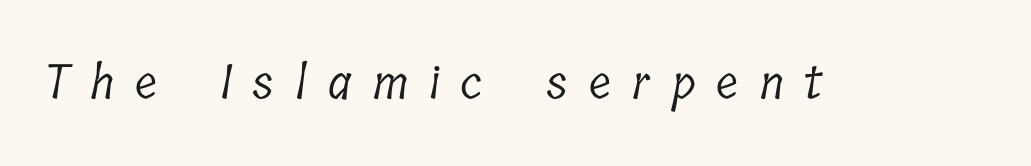
Q: Is the text bold? A: No.
Q: Is the typeface a serif or a sans-serif typeface? A: Serif.
Q: Is the text underlined? A: No.
Q: Is the spacing between letters normal or unusually wide? A: Unusually wide.
Q: Width (condensed, normal, or wide)? A: Condensed.
Q: Stroke contrast? A: Low.
Q: x-height? A: Medium.
Q: Monospaced? A: No.
